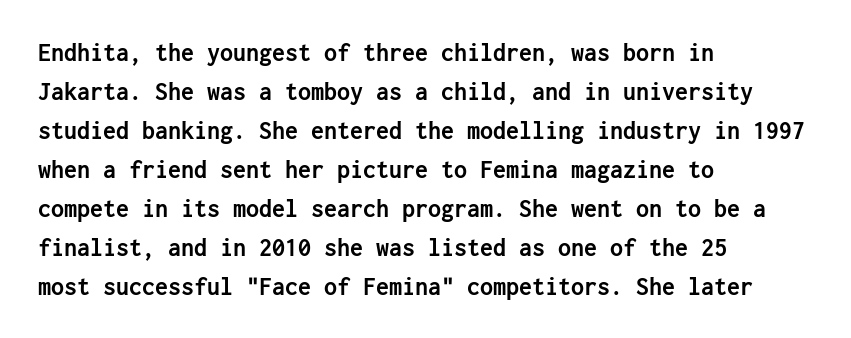
Q: Is the text bold? A: Yes.
Q: Is the text italic (slanted)? A: No, it is upright.
Q: Is the text underlined? A: No.
Q: How is the paragraph aligned? A: Left-aligned.
Q: Is the spacing between letters normal or unusually wide? A: Normal.
Q: Is the spacing between lines tight, normal or loose? A: Normal.
